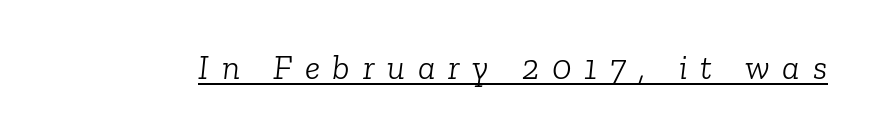
Decoration check: the copy is underlined. Nothing heavy about these letters — not bold at all. The letterforms stand isolated, each surrounded by extra space. These lines are rendered in a variable-pitch font. When letters slant like this, we call the style italic.
